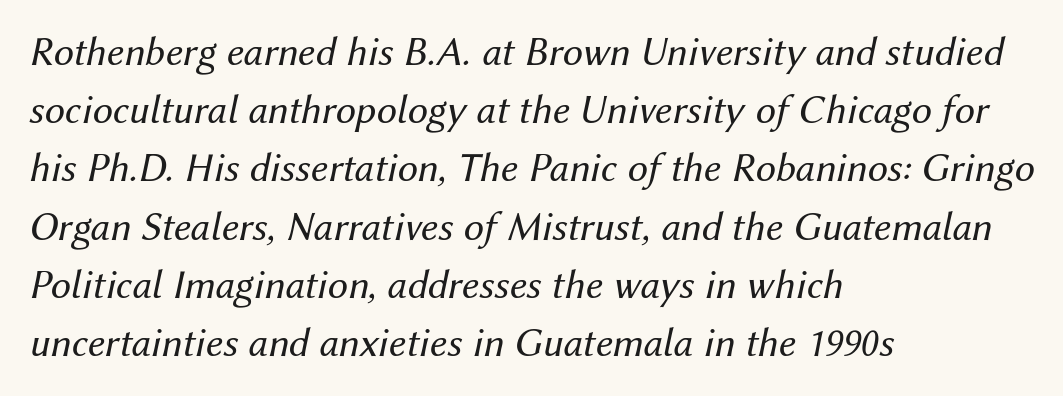
{"italic": "yes", "lean": "right", "slant_degrees": 12, "bold": "no", "weight": "regular", "width": "normal", "stroke_contrast": "medium", "x_height": "medium", "monospaced": "no", "underline": "no", "align": "left", "line_spacing": "normal", "line_spacing_ratio": 1.42, "letter_spacing": "normal", "letter_spacing_em": 0.0, "glyph_px": 41}
